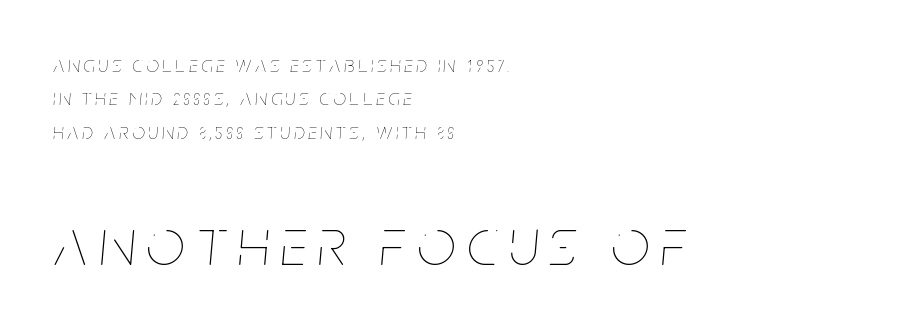
{"italic": "yes", "lean": "right", "slant_degrees": 5, "bold": "no", "weight": "thin", "width": "condensed", "stroke_contrast": "low", "x_height": "large", "monospaced": "no", "underline": "no", "align": "left", "line_spacing": "normal", "line_spacing_ratio": 1.52, "larger_block": "second", "size_ratio": 3.05, "glyph_px": 67}
